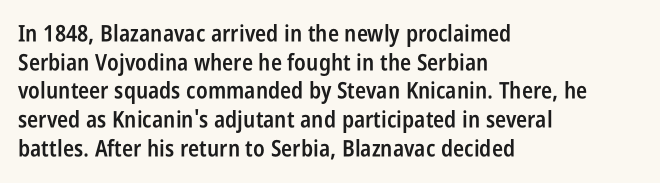
The image shows 23 px text type, upright; set left-aligned, normal line spacing (1.25x), normal letter spacing, not underlined.
